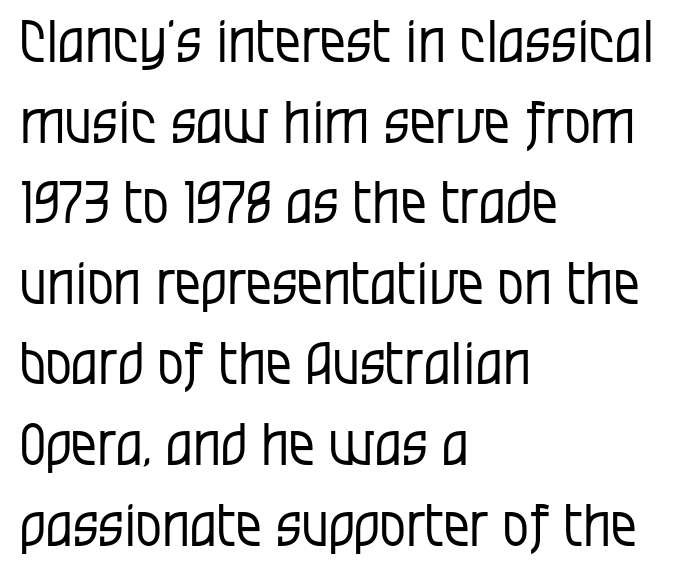
The image shows 58 px regular-weight, condensed sans-serif type, upright; set left-aligned, normal line spacing (1.39x), normal letter spacing, not underlined; low stroke contrast and a large x-height.
